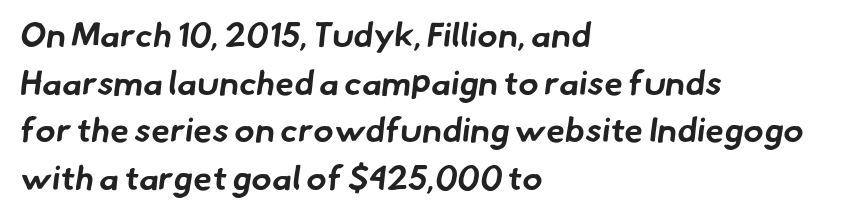
The image shows 34 px bold sans-serif type; set left-aligned, normal line spacing (1.4x), normal letter spacing, not underlined; low stroke contrast and a small x-height.
